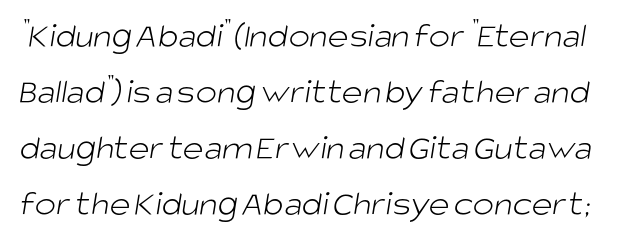
{"serif": "no", "bold": "no", "weight": "light", "width": "normal", "stroke_contrast": "low", "x_height": "large", "monospaced": "no", "underline": "no", "line_spacing": "normal", "line_spacing_ratio": 1.56, "letter_spacing": "normal", "letter_spacing_em": 0.0, "glyph_px": 36}
